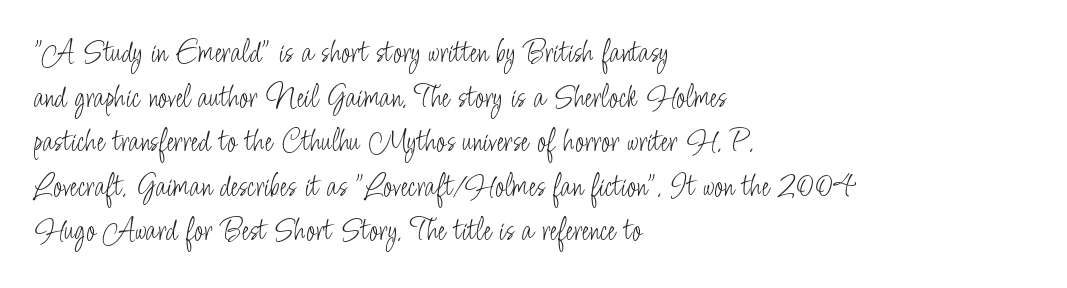
The image shows 34 px light, condensed sans-serif type; set left-aligned, normal line spacing (1.31x), normal letter spacing, not underlined; low stroke contrast and a small x-height.
